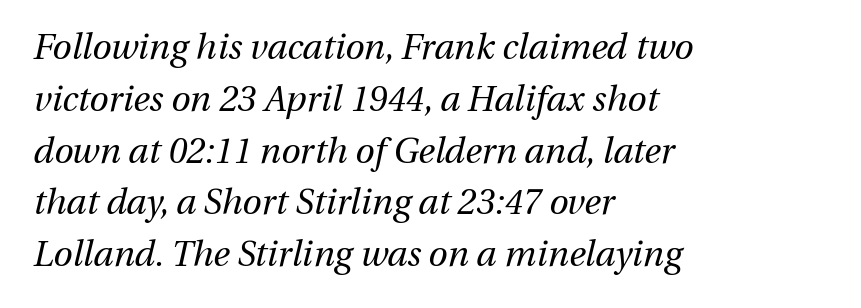
Interline gaps are of average width in this sample. Plain, unruled lines of type. Compared with ordinary roman type, these characters are visibly tilted. Compared with typical body copy, the letter spacing here is the same. The weight tops out at a normal text grade.
